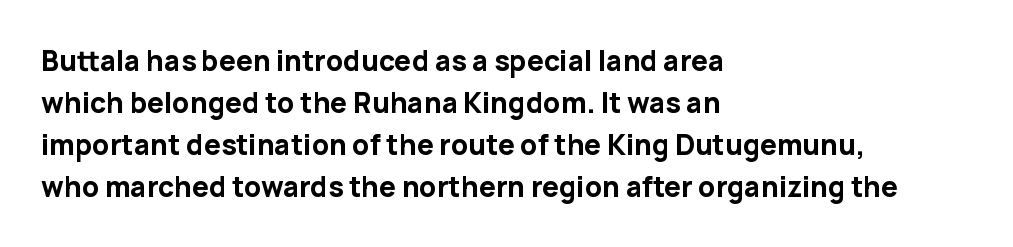
The image shows 28 px bold sans-serif type, upright; set left-aligned, normal line spacing (1.5x), normal letter spacing, not underlined; low stroke contrast and a medium x-height.
